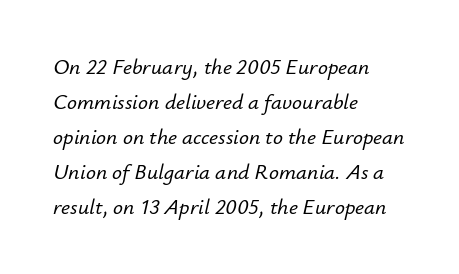
The image shows 22 px text type, italic (leaning right); set left-aligned, normal line spacing (1.59x), normal letter spacing, not underlined.
